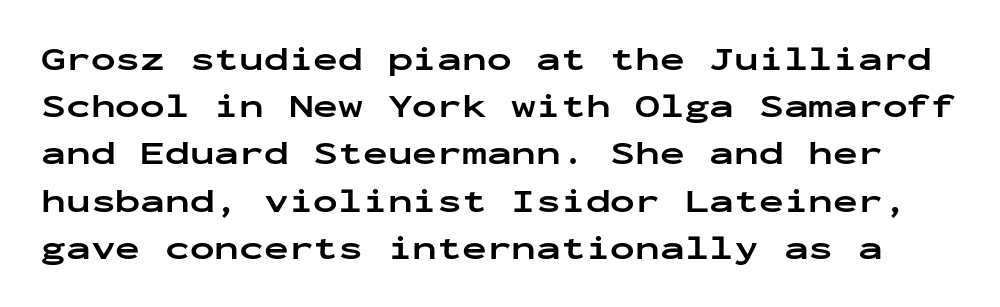
The image shows 33 px bold, wide sans-serif type, upright, monospaced; set normal line spacing (1.43x), normal letter spacing, not underlined; low stroke contrast and a medium x-height.
